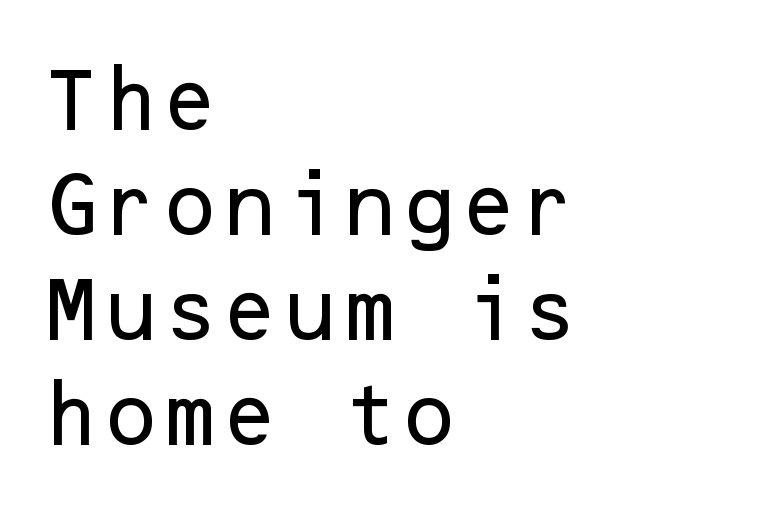
The image shows 69 px sans-serif type, upright; set left-aligned, normal line spacing (1.52x), normal letter spacing, not underlined; low stroke contrast and a medium x-height.
